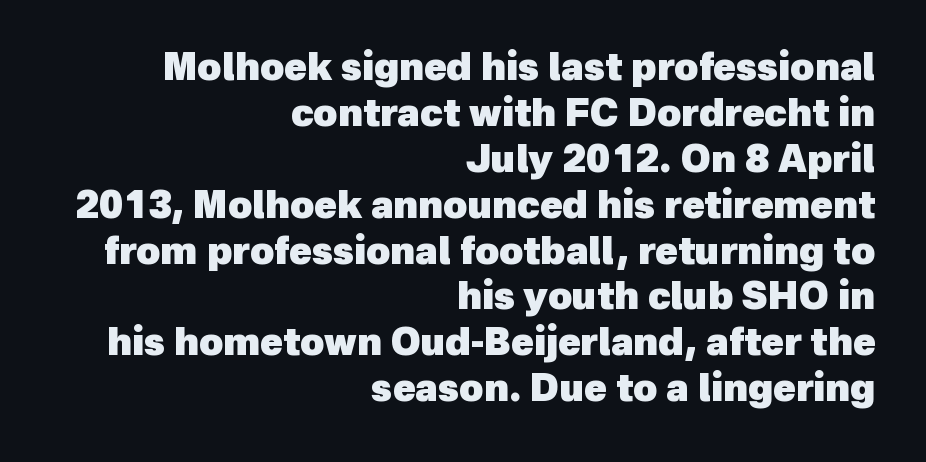
The image shows 37 px heavy sans-serif type; set right-aligned, line spacing 1.24x, normal letter spacing, not underlined; a medium x-height.
